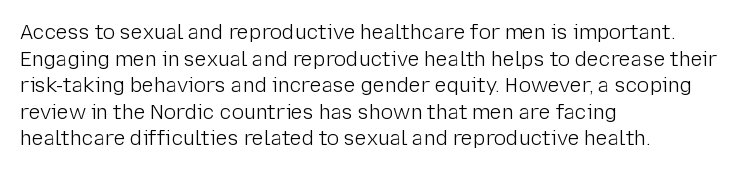
The image shows 20 px text type, upright; set left-aligned, normal line spacing (1.33x), normal letter spacing, not underlined.
